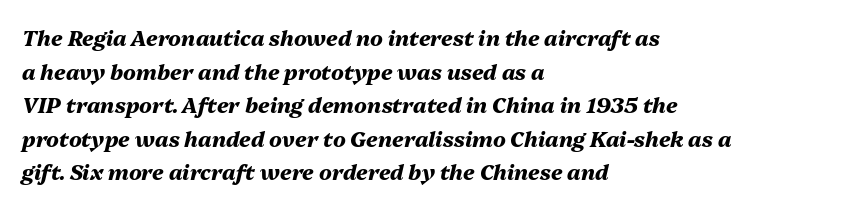
{"italic": "yes", "lean": "right", "slant_degrees": 13, "bold": "yes", "underline": "no", "align": "left", "line_spacing": "normal", "line_spacing_ratio": 1.6, "letter_spacing": "normal", "letter_spacing_em": 0.0, "glyph_px": 21}
